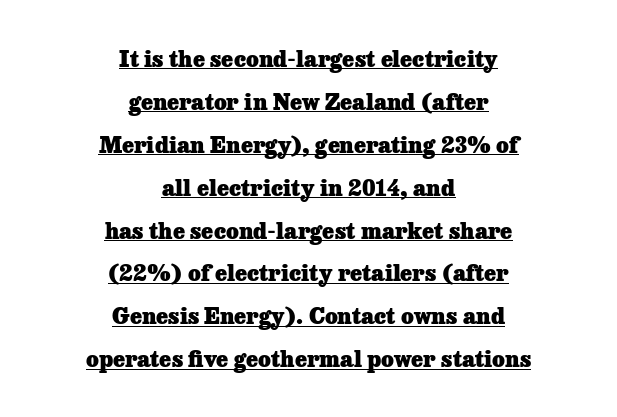
{"italic": "no", "bold": "yes", "underline": "yes", "align": "center", "line_spacing": "loose", "line_spacing_ratio": 1.95, "letter_spacing": "normal", "letter_spacing_em": 0.0, "glyph_px": 22}
